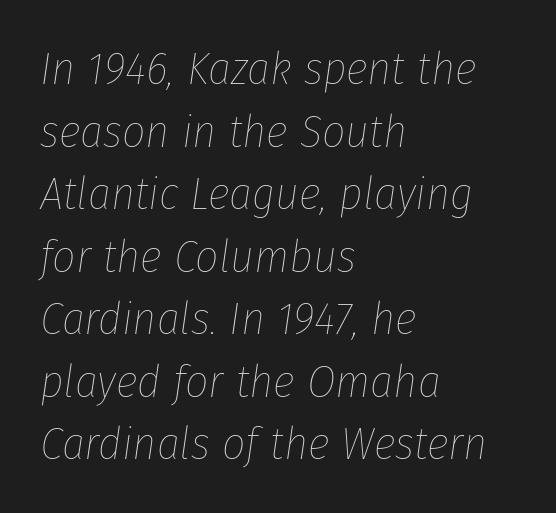
{"italic": "yes", "lean": "right", "slant_degrees": 8, "bold": "no", "weight": "thin", "width": "condensed", "stroke_contrast": "low", "x_height": "medium", "monospaced": "no", "underline": "no", "align": "left", "line_spacing": "normal", "line_spacing_ratio": 1.36, "letter_spacing": "normal", "letter_spacing_em": 0.0, "glyph_px": 46}
